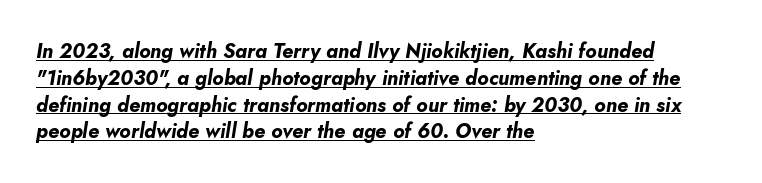
Q: Is the text bold? A: Yes.
Q: Is the text italic (slanted)? A: Yes, it leans right by about 5 degrees.
Q: Is the text underlined? A: Yes.
Q: How is the paragraph aligned? A: Left-aligned.
Q: Is the spacing between letters normal or unusually wide? A: Normal.
Q: Is the spacing between lines tight, normal or loose? A: Normal.
